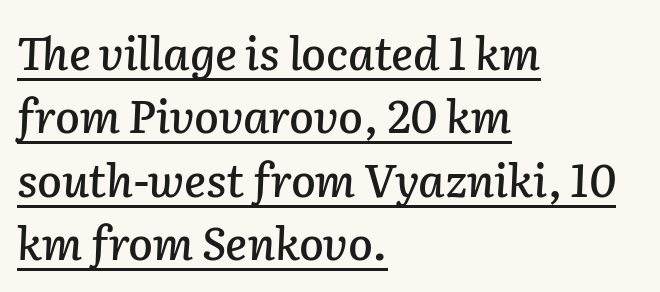
Q: Is the text italic (slanted)? A: Yes, it leans right by about 2 degrees.
Q: Is the text underlined? A: Yes.
Q: How is the paragraph aligned? A: Left-aligned.
Q: Is the spacing between letters normal or unusually wide? A: Normal.
Q: Is the spacing between lines tight, normal or loose? A: Normal.
Q: Width (condensed, normal, or wide)? A: Normal.
Q: Stroke contrast? A: Low.
Q: x-height? A: Medium.
Q: Monospaced? A: No.
